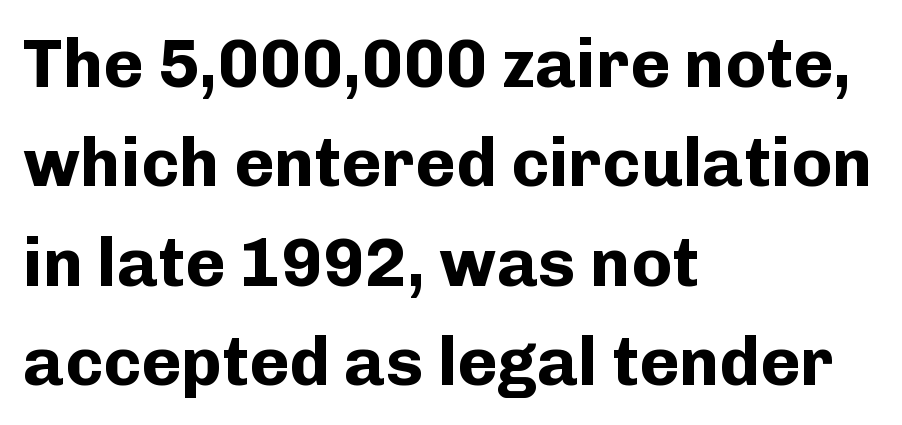
Summary of weight: heavy, a full bold. Reading down the block, your eye returns to a fixed left position each line. Is there any slant? The stems are plumb. Just letters on the line, the space beneath them empty. Default kerning and tracking; the words read as compact shapes. The face used here is proportionally spaced, like ordinary book or web type.
